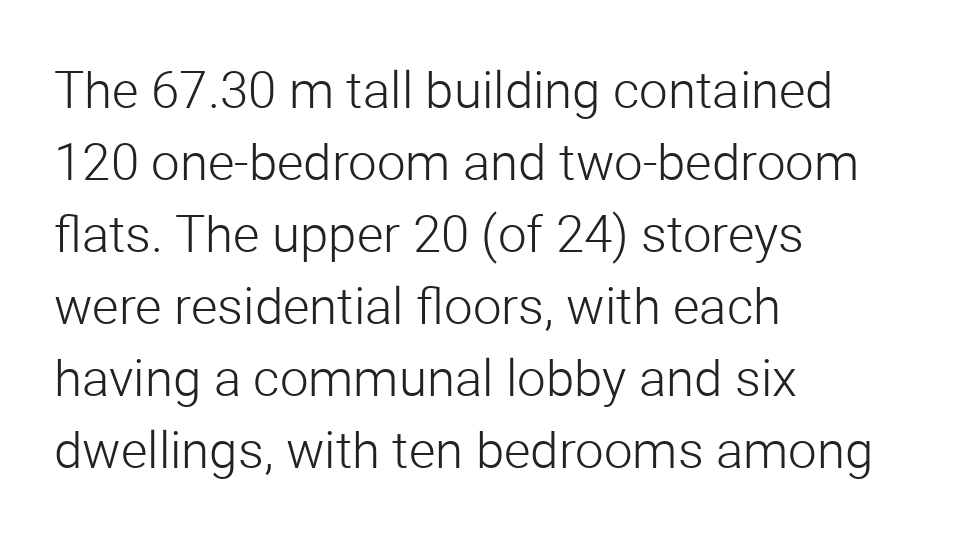
This is roman type, the default non-slanted kind. A typesetter would call this leading conventional body-copy spacing. Students, note that the glyphs here touch the page at normal intervals. The glyphs in this specimen are sans serif.
